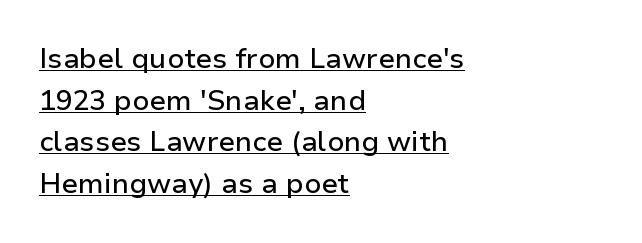
{"serif": "no", "italic": "no", "width": "normal", "stroke_contrast": "low", "x_height": "medium", "monospaced": "no", "underline": "yes", "align": "left", "line_spacing": "normal", "line_spacing_ratio": 1.49, "letter_spacing": "normal", "letter_spacing_em": 0.0, "glyph_px": 28}
